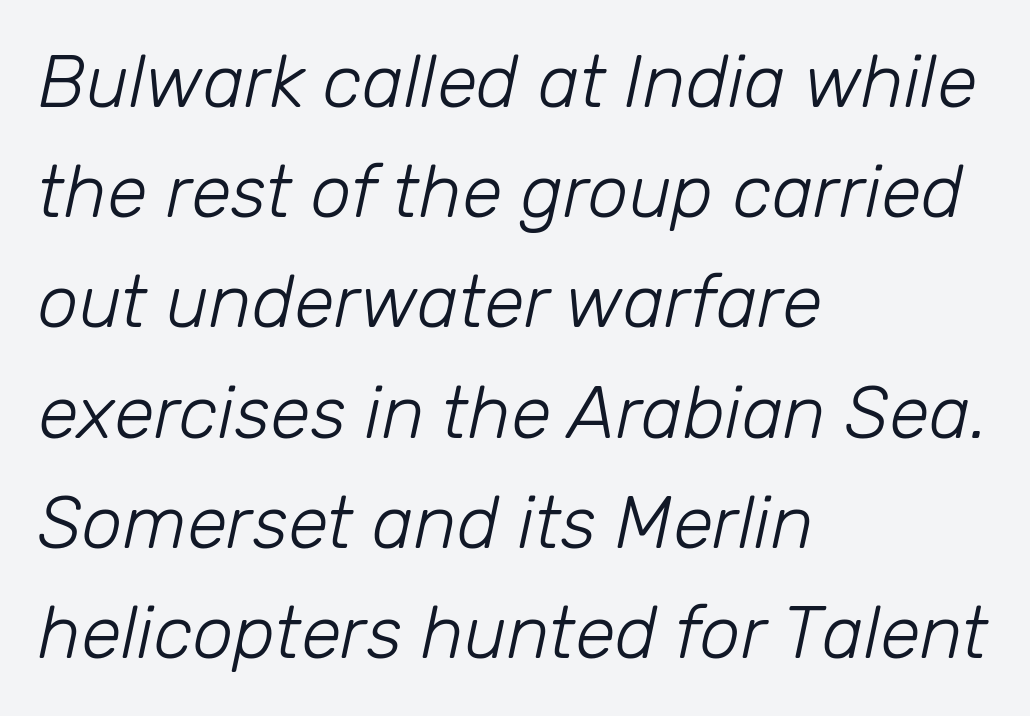
The image shows 73 px light type, italic (leaning right); set left-aligned, normal line spacing (1.51x), normal letter spacing, not underlined; low stroke contrast and a medium x-height.
